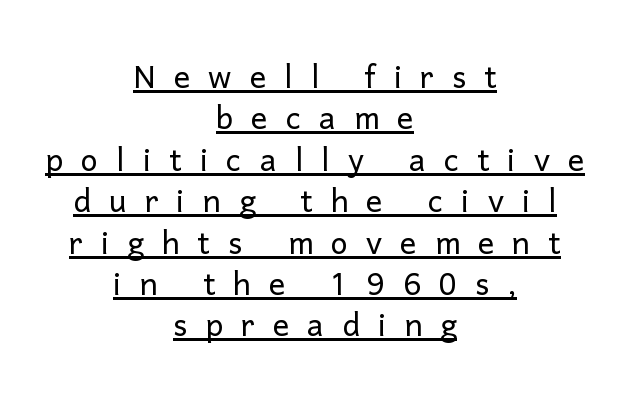
Q: Is the text bold? A: No.
Q: Is the text italic (slanted)? A: No, it is upright.
Q: Is the typeface a serif or a sans-serif typeface? A: Sans-serif.
Q: Is the text underlined? A: Yes.
Q: How is the paragraph aligned? A: Centered.
Q: Is the spacing between letters normal or unusually wide? A: Unusually wide.
Q: Is the spacing between lines tight, normal or loose? A: Tight.
Q: Width (condensed, normal, or wide)? A: Normal.
Q: Stroke contrast? A: Low.
Q: x-height? A: Medium.
Q: Monospaced? A: No.
